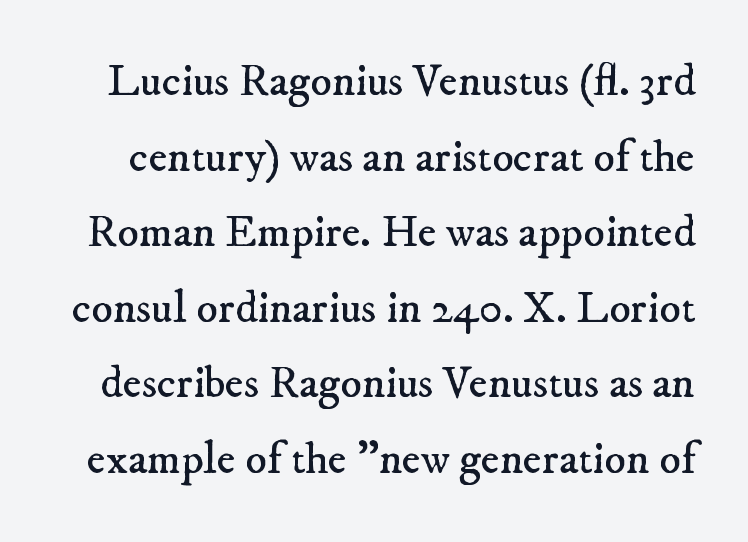
Q: Is the text bold? A: No.
Q: Is the typeface a serif or a sans-serif typeface? A: Serif.
Q: Is the text underlined? A: No.
Q: Is the spacing between letters normal or unusually wide? A: Normal.
Q: Is the spacing between lines tight, normal or loose? A: Normal.
Q: Width (condensed, normal, or wide)? A: Normal.
Q: Stroke contrast? A: Low.
Q: x-height? A: Small.
Q: Monospaced? A: No.
